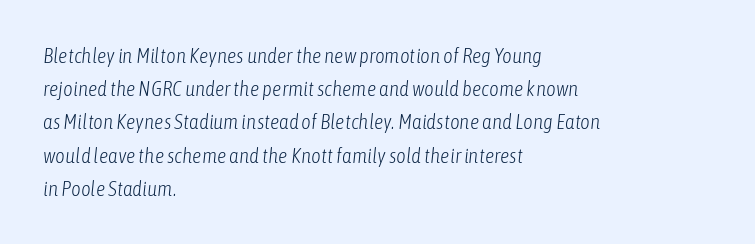
The image shows 21 px text type, italic (leaning right); set left-aligned, normal line spacing (1.58x), normal letter spacing, not underlined.
